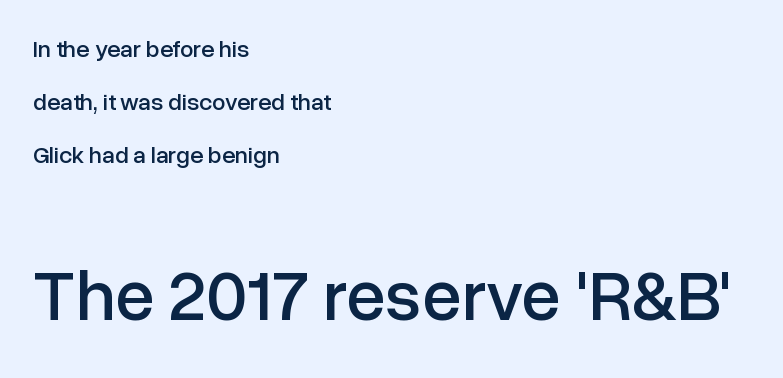
Q: Is the text italic (slanted)? A: No, it is upright.
Q: Is the typeface a serif or a sans-serif typeface? A: Sans-serif.
Q: Is the text underlined? A: No.
Q: How is the paragraph aligned? A: Left-aligned.
Q: Is the spacing between letters normal or unusually wide? A: Normal.
Q: Is the spacing between lines tight, normal or loose? A: Loose.
Q: Which block of text is set in a larger size, the first (top) or the second (bottom)? A: The second (bottom) one.
Q: Width (condensed, normal, or wide)? A: Normal.
Q: Stroke contrast? A: Low.
Q: x-height? A: Medium.
Q: Monospaced? A: No.
